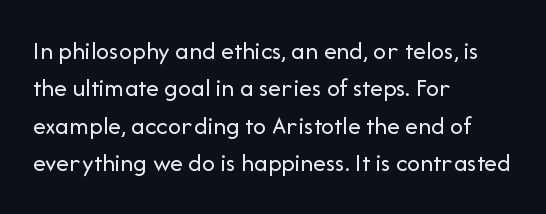
Q: Is the text bold? A: No.
Q: Is the text italic (slanted)? A: No, it is upright.
Q: Is the text underlined? A: No.
Q: How is the paragraph aligned? A: Left-aligned.
Q: Is the spacing between letters normal or unusually wide? A: Normal.
Q: Is the spacing between lines tight, normal or loose? A: Normal.
